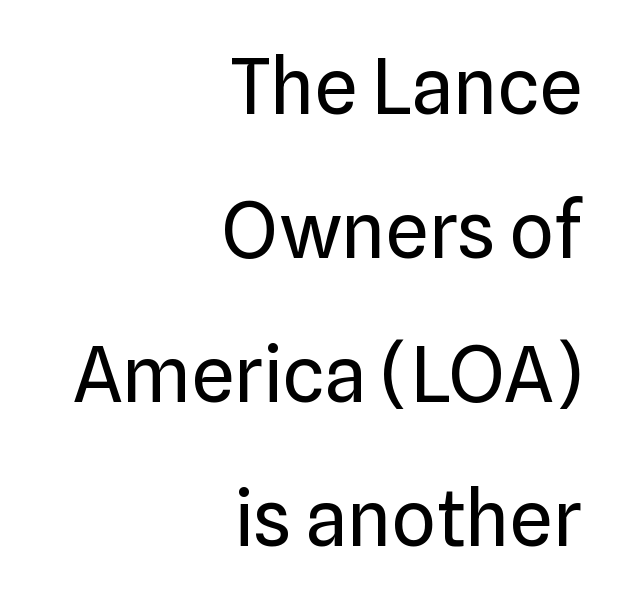
Q: Is the text bold? A: No.
Q: Is the text italic (slanted)? A: No, it is upright.
Q: Is the typeface a serif or a sans-serif typeface? A: Sans-serif.
Q: Is the text underlined? A: No.
Q: How is the paragraph aligned? A: Right-aligned.
Q: Is the spacing between letters normal or unusually wide? A: Normal.
Q: Width (condensed, normal, or wide)? A: Normal.
Q: Stroke contrast? A: Low.
Q: x-height? A: Medium.
Q: Monospaced? A: No.
